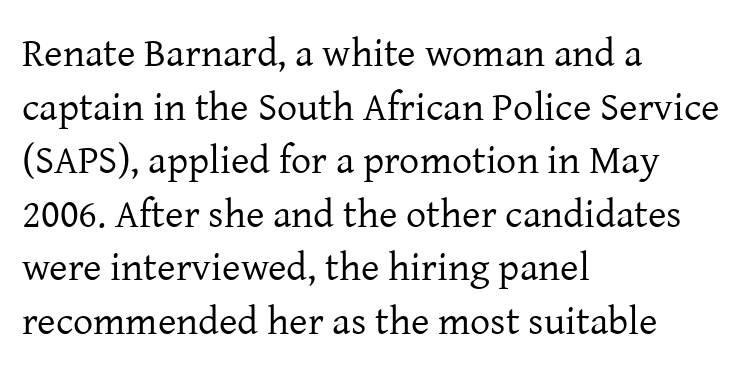
Looks like regular typesetting: each glyph gets only the width it needs. A typesetter would call this leading conventional body-copy spacing. The letters stand upright; this is a roman face. The type is set solid horizontally, with unmodified tracking. If you drew a ruler down the left edge, every line would touch it.
